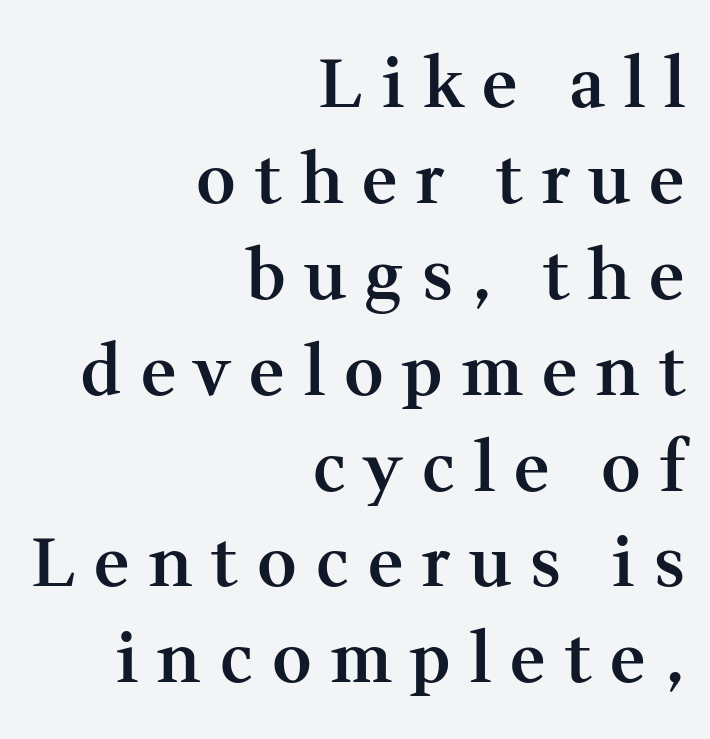
Q: Is the text bold? A: Semi-bold.
Q: Is the text italic (slanted)? A: No, it is upright.
Q: Is the typeface a serif or a sans-serif typeface? A: Serif.
Q: Is the text underlined? A: No.
Q: How is the paragraph aligned? A: Right-aligned.
Q: Is the spacing between letters normal or unusually wide? A: Unusually wide.
Q: Is the spacing between lines tight, normal or loose? A: Normal.
Q: Width (condensed, normal, or wide)? A: Normal.
Q: Stroke contrast? A: Medium.
Q: x-height? A: Medium.
Q: Monospaced? A: No.
